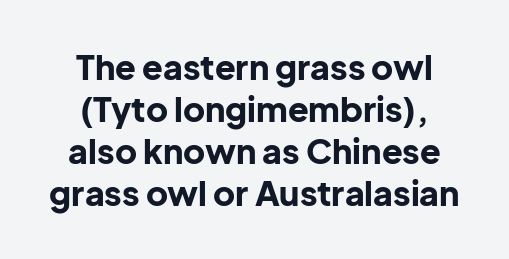
The image shows 34 px bold sans-serif type, upright; set centered, line spacing 1.24x, normal letter spacing, not underlined; low stroke contrast and a medium x-height.
